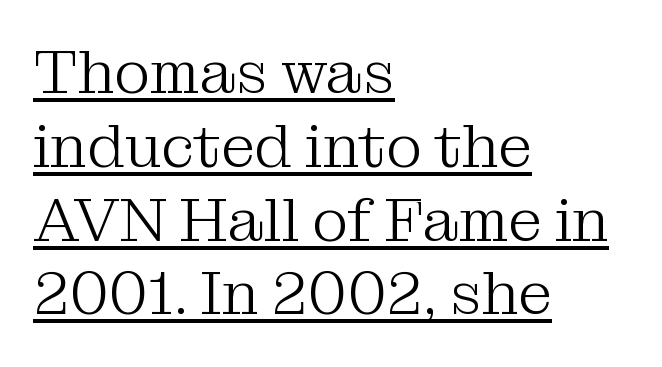
Q: Is the text bold? A: No.
Q: Is the text italic (slanted)? A: No, it is upright.
Q: Is the typeface a serif or a sans-serif typeface? A: Serif.
Q: Is the text underlined? A: Yes.
Q: How is the paragraph aligned? A: Left-aligned.
Q: Is the spacing between letters normal or unusually wide? A: Normal.
Q: Width (condensed, normal, or wide)? A: Normal.
Q: Stroke contrast? A: Medium.
Q: x-height? A: Medium.
Q: Monospaced? A: No.
